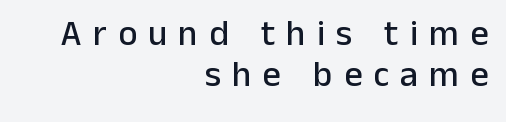
Q: Is the text italic (slanted)? A: No, it is upright.
Q: Is the typeface a serif or a sans-serif typeface? A: Sans-serif.
Q: Is the text underlined? A: No.
Q: How is the paragraph aligned? A: Right-aligned.
Q: Is the spacing between letters normal or unusually wide? A: Unusually wide.
Q: Is the spacing between lines tight, normal or loose? A: Tight.
Q: Width (condensed, normal, or wide)? A: Normal.
Q: Stroke contrast? A: Low.
Q: x-height? A: Medium.
Q: Monospaced? A: No.
